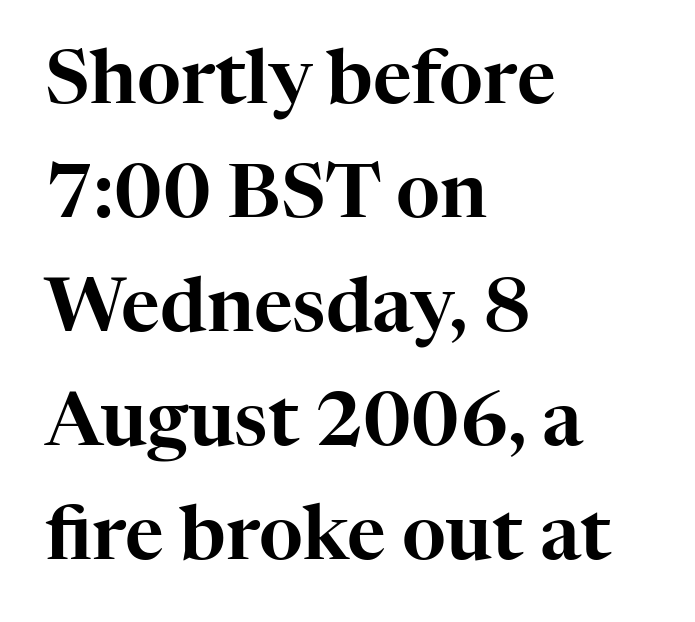
The image shows 75 px serif type, upright; set left-aligned, normal line spacing (1.52x), normal letter spacing, not underlined; high stroke contrast and a medium x-height.
